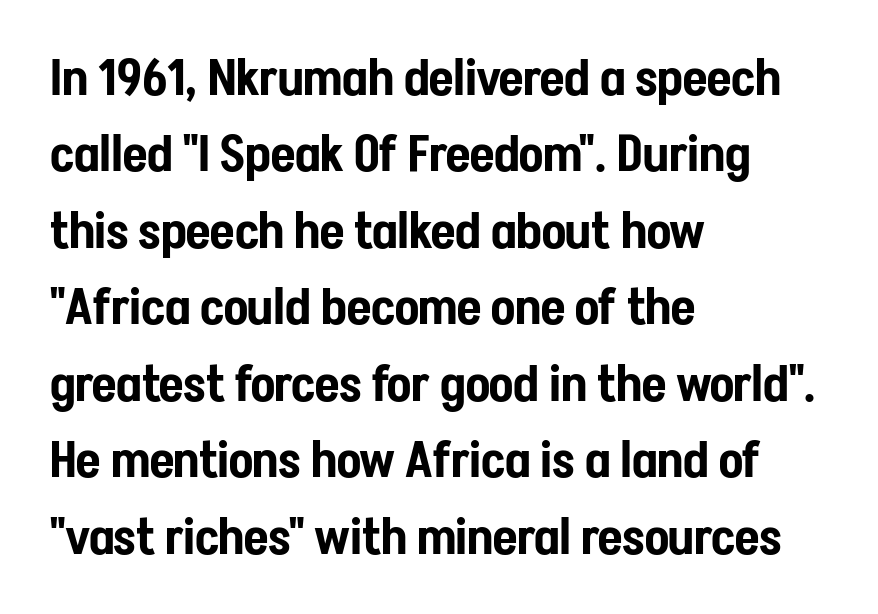
Q: Is the text italic (slanted)? A: No, it is upright.
Q: Is the typeface a serif or a sans-serif typeface? A: Sans-serif.
Q: Is the text underlined? A: No.
Q: How is the paragraph aligned? A: Left-aligned.
Q: Is the spacing between letters normal or unusually wide? A: Normal.
Q: Is the spacing between lines tight, normal or loose? A: Normal.
Q: Width (condensed, normal, or wide)? A: Condensed.
Q: Stroke contrast? A: Low.
Q: x-height? A: Medium.
Q: Monospaced? A: No.
